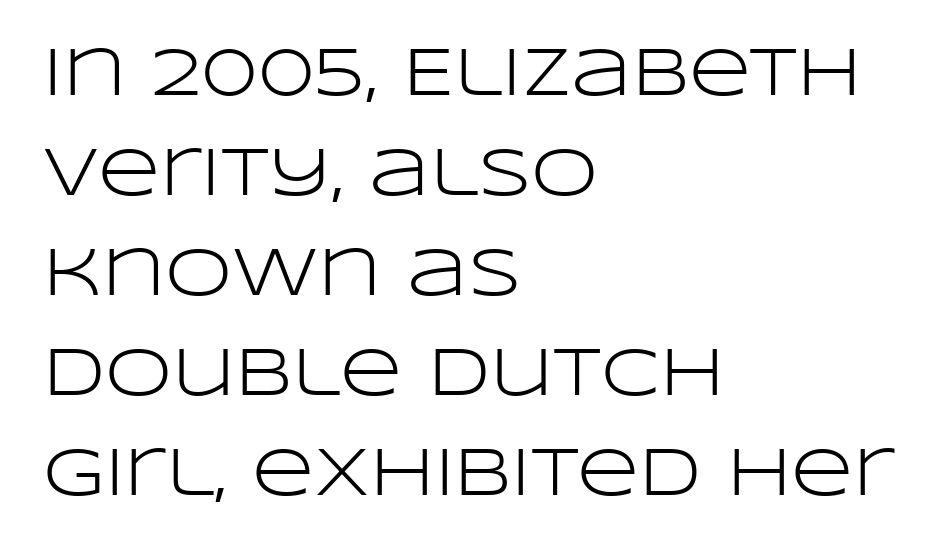
The image shows 68 px light, wide sans-serif type, upright; set left-aligned, normal line spacing (1.47x), normal letter spacing, not underlined; low stroke contrast and a large x-height.
